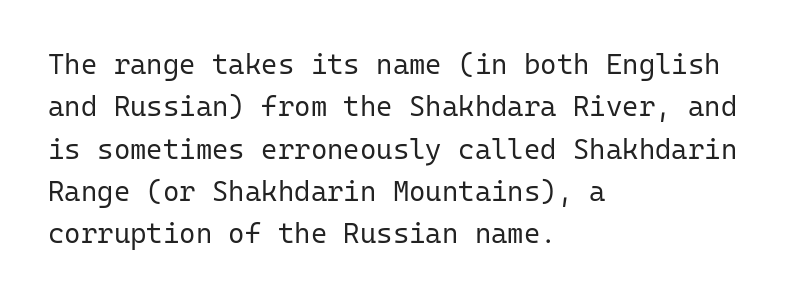
{"serif": "no", "italic": "no", "bold": "no", "weight": "regular", "width": "normal", "stroke_contrast": "low", "x_height": "medium", "monospaced": "yes", "underline": "no", "align": "left", "line_spacing": "normal", "line_spacing_ratio": 1.51, "letter_spacing": "normal", "letter_spacing_em": 0.0, "glyph_px": 28}
